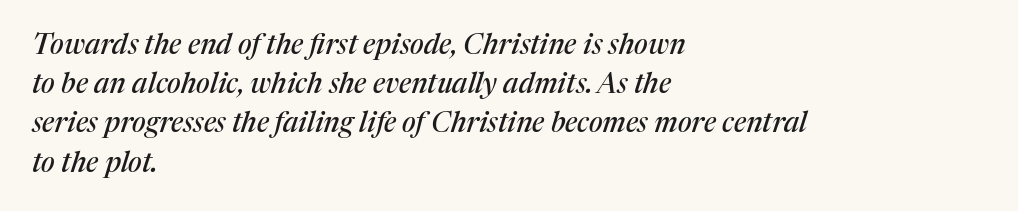
Spacing verdict: proportional, widths tailored to each character. Observe the serifs anchoring each vertical stroke in this sample. Successive baselines arrive at the customary interval. This sample is left-justified, so line endings fall wherever the words run out. It's the slanting kind of type.
